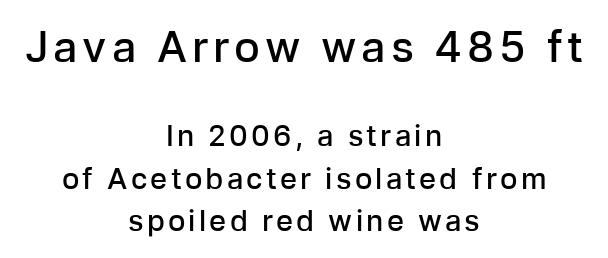
{"serif": "no", "italic": "no", "bold": "semi", "weight": "semibold", "width": "normal", "stroke_contrast": "low", "x_height": "medium", "monospaced": "no", "underline": "no", "align": "center", "line_spacing": "normal", "line_spacing_ratio": 1.46, "larger_block": "first", "size_ratio": 1.48, "glyph_px": 43}
